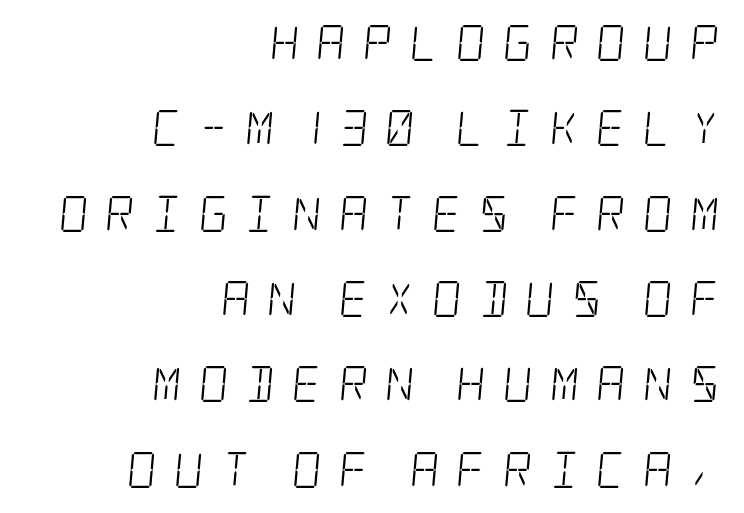
Q: Is the text bold? A: No.
Q: Is the typeface a serif or a sans-serif typeface? A: Serif.
Q: Is the text underlined? A: No.
Q: How is the paragraph aligned? A: Right-aligned.
Q: Is the spacing between letters normal or unusually wide? A: Unusually wide.
Q: Is the spacing between lines tight, normal or loose? A: Loose.
Q: Width (condensed, normal, or wide)? A: Condensed.
Q: Stroke contrast? A: Low.
Q: x-height? A: Large.
